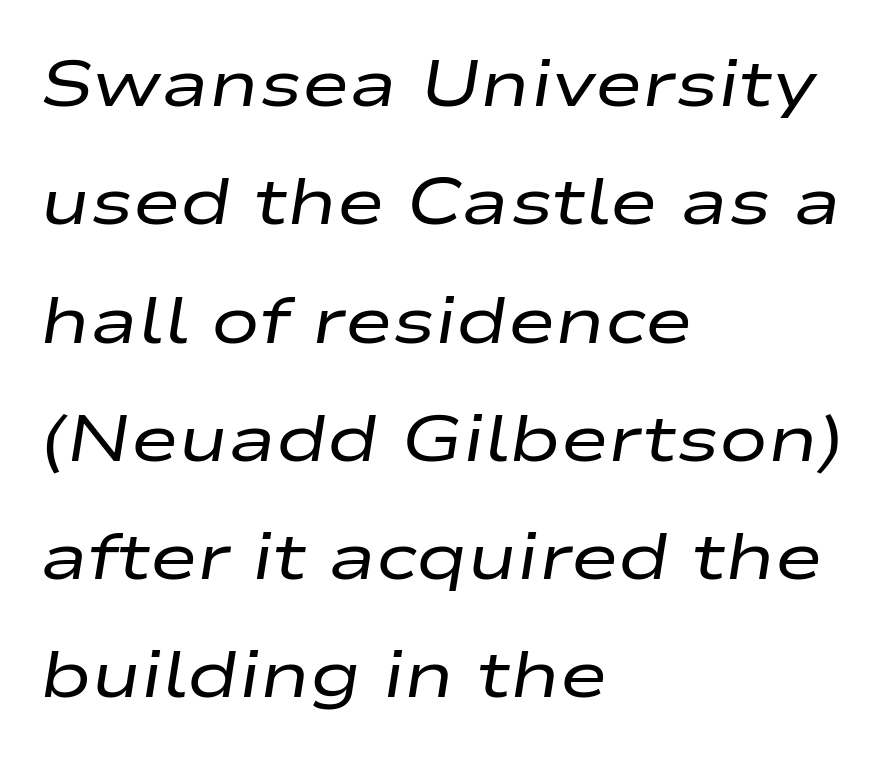
The baseline area is clear. Look at the tracking — it's just the regular setting, nothing added. Is the type slanted? Yes — the strokes lean at a clear angle. Spacing verdict: proportional, widths tailored to each character. Is the type heavy? It reads as light-to-regular instead.
